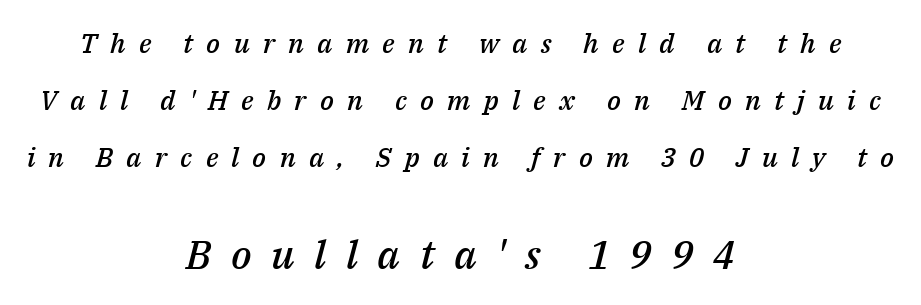
{"italic": "yes", "lean": "right", "slant_degrees": 14, "bold": "semi", "weight": "semibold", "width": "normal", "stroke_contrast": "medium", "x_height": "medium", "monospaced": "no", "underline": "no", "align": "center", "line_spacing": "loose", "line_spacing_ratio": 2.11, "letter_spacing": "wide", "letter_spacing_em": 0.49, "larger_block": "second", "size_ratio": 1.48, "glyph_px": 40}
